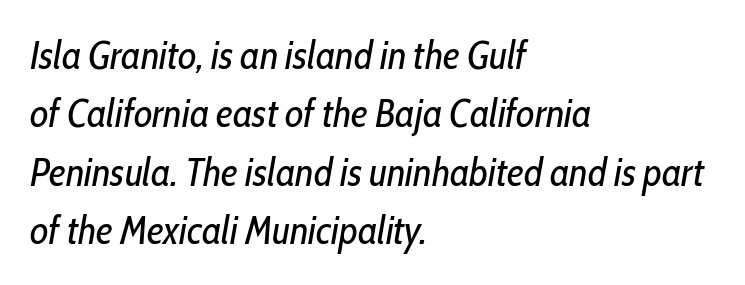
Each stroke keeps to a modest, everyday thickness or less. Line beginnings align vertically; line endings do not. Here the designer chose a conventional face with non-uniform glyph widths. Compared with typical body copy, the letter spacing here is the same. Vertically, the passage feels balanced, rows spaced as you'd expect. This is oblique type, the kind used for emphasis or titles.
